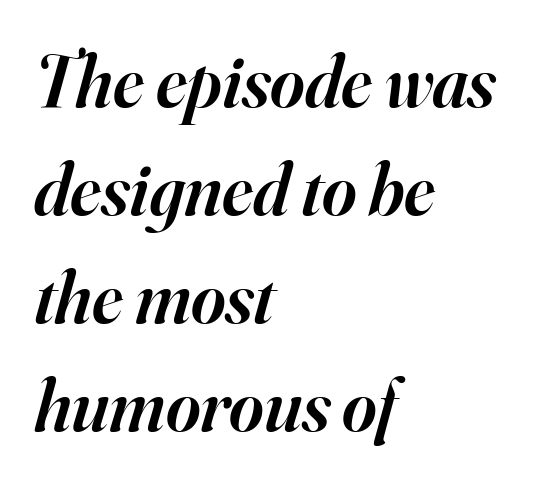
Q: Is the text bold? A: Semi-bold.
Q: Is the text italic (slanted)? A: Yes, it leans right by about 16 degrees.
Q: Is the typeface a serif or a sans-serif typeface? A: Serif.
Q: Is the text underlined? A: No.
Q: How is the paragraph aligned? A: Left-aligned.
Q: Is the spacing between letters normal or unusually wide? A: Normal.
Q: Is the spacing between lines tight, normal or loose? A: Normal.
Q: Width (condensed, normal, or wide)? A: Normal.
Q: Stroke contrast? A: High.
Q: x-height? A: Small.
Q: Monospaced? A: No.
